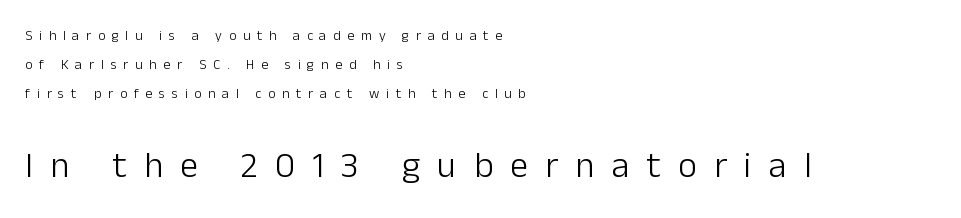
The image shows 36 px light sans-serif type, upright; set left-aligned, loose line spacing (2.06x), unusually wide letter spacing (+0.48 em), not underlined; the second (bottom) block is 2.57x larger; low stroke contrast and a medium x-height.
